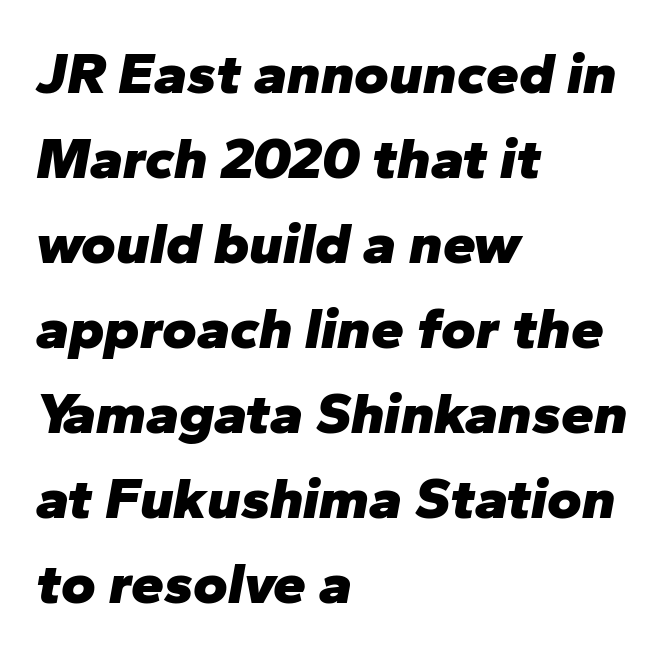
{"italic": "yes", "lean": "right", "slant_degrees": 10, "bold": "yes", "weight": "heavy", "width": "normal", "stroke_contrast": "low", "x_height": "medium", "monospaced": "no", "underline": "no", "align": "left", "line_spacing": "normal", "line_spacing_ratio": 1.44, "letter_spacing": "normal", "letter_spacing_em": 0.0, "glyph_px": 59}
